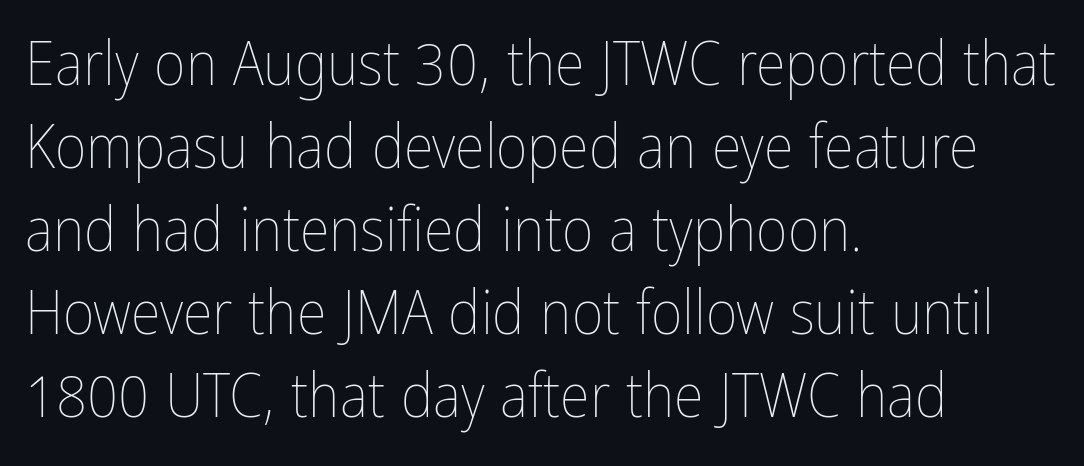
Q: Is the text bold? A: No.
Q: Is the text italic (slanted)? A: No, it is upright.
Q: Is the text underlined? A: No.
Q: How is the paragraph aligned? A: Left-aligned.
Q: Is the spacing between letters normal or unusually wide? A: Normal.
Q: Is the spacing between lines tight, normal or loose? A: Normal.
Q: Width (condensed, normal, or wide)? A: Condensed.
Q: Stroke contrast? A: Low.
Q: x-height? A: Medium.
Q: Monospaced? A: No.
